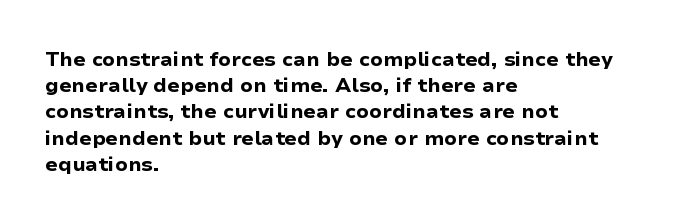
Leftover space on each line is placed entirely after the last word. Honestly, the row spacing looks completely unremarkable. This sample uses an upright cut, with every glyph sitting square on the baseline. A typesetter would call this zero additional tracking. Check the space under the baseline: it is left empty.
